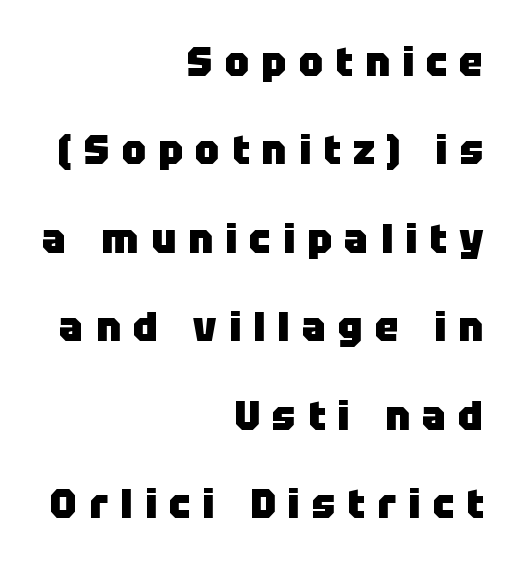
The image shows 40 px heavy sans-serif type, upright; set right-aligned, loose line spacing (2.21x), unusually wide letter spacing (+0.31 em), not underlined; low stroke contrast and a large x-height.
